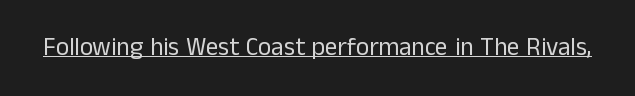
The letterforms sit at book weight or below. Posture: upright roman. Here the glyphs are tracked normally, forming tight word shapes. The words here are underlined.
